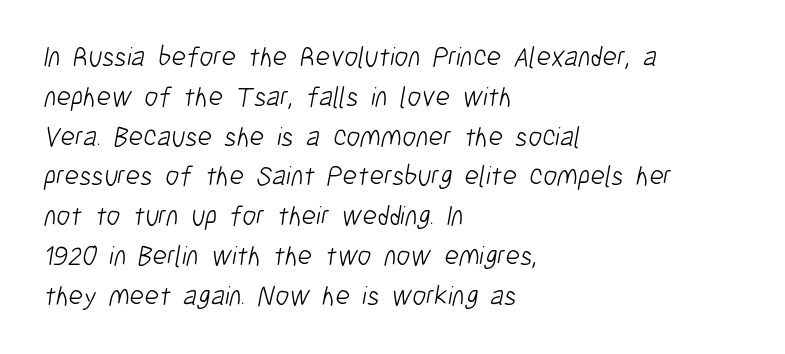
{"serif": "no", "bold": "no", "weight": "light", "width": "condensed", "stroke_contrast": "low", "x_height": "medium", "monospaced": "no", "underline": "no", "align": "left", "line_spacing": "normal", "line_spacing_ratio": 1.42, "letter_spacing": "normal", "letter_spacing_em": 0.0, "glyph_px": 28}
